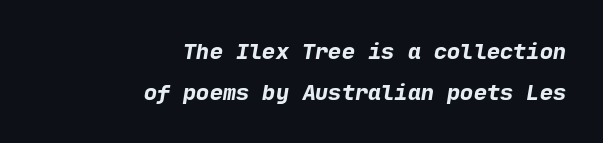
Q: Is the text bold? A: Yes.
Q: Is the text underlined? A: No.
Q: How is the paragraph aligned? A: Right-aligned.
Q: Is the spacing between letters normal or unusually wide? A: Normal.
